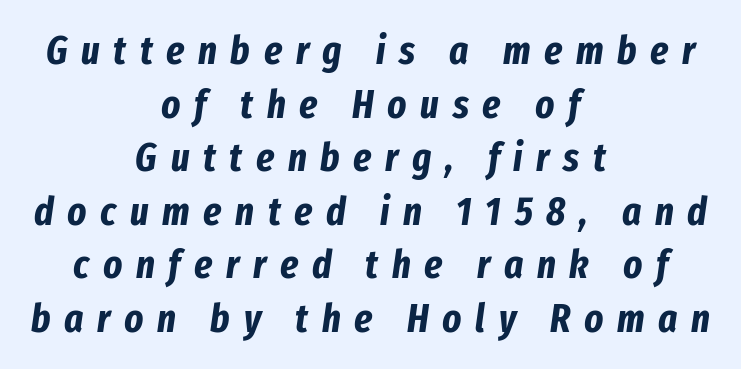
{"italic": "yes", "lean": "right", "slant_degrees": 8, "bold": "yes", "weight": "bold", "width": "condensed", "stroke_contrast": "low", "x_height": "medium", "monospaced": "no", "underline": "no", "align": "center", "line_spacing": "normal", "line_spacing_ratio": 1.34, "letter_spacing": "wide", "letter_spacing_em": 0.34, "glyph_px": 40}
